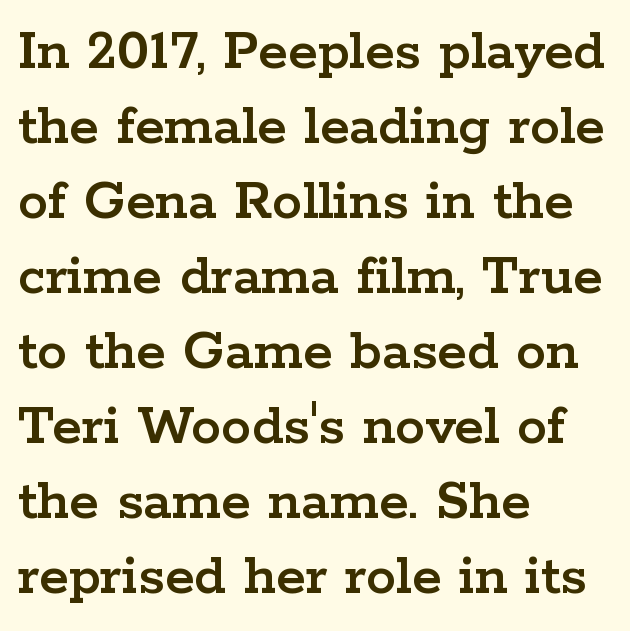
The rag falls on the right side of this text block. Vertical strokes here are truly vertical. Plain, unruled lines of type. Each letter keeps its own natural width here, so spacing adapts to shape.
